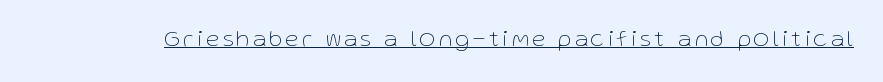
This reads as an unemphasized weight, regular at the heaviest. A typographer would call this underscored text. Posture: upright roman.
